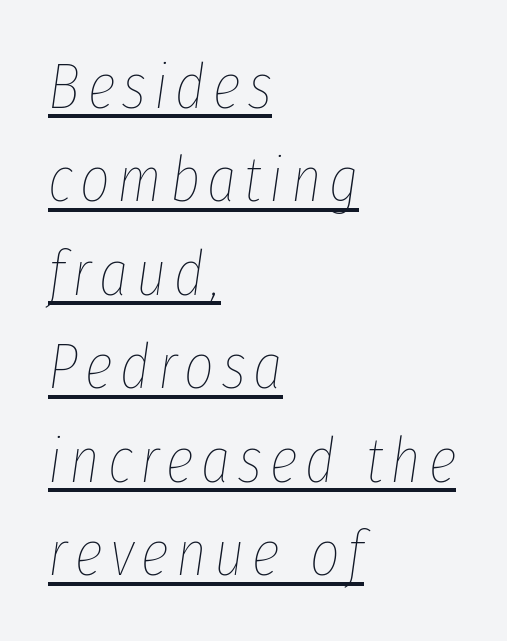
Q: Is the text bold? A: No.
Q: Is the text italic (slanted)? A: Yes, it leans right by about 8 degrees.
Q: Is the text underlined? A: Yes.
Q: How is the paragraph aligned? A: Left-aligned.
Q: Is the spacing between lines tight, normal or loose? A: Normal.
Q: Width (condensed, normal, or wide)? A: Condensed.
Q: Stroke contrast? A: Low.
Q: x-height? A: Medium.
Q: Monospaced? A: No.
